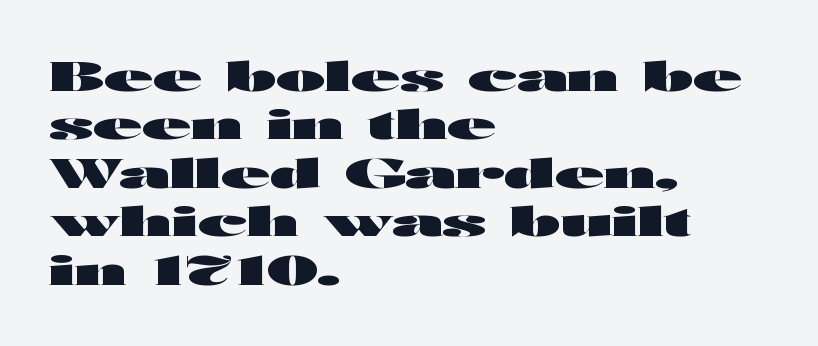
Unmarked baselines from the first word to the last. Letter spacing: default. Spacing verdict: proportional, widths tailored to each character. Leftover space on each line is placed entirely after the last word.
